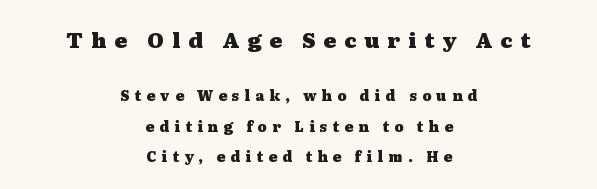
Q: Is the text bold? A: Yes.
Q: Is the text italic (slanted)? A: No, it is upright.
Q: Is the text underlined? A: No.
Q: How is the paragraph aligned? A: Centered.
Q: Is the spacing between letters normal or unusually wide? A: Unusually wide.
Q: Is the spacing between lines tight, normal or loose? A: Loose.
Q: Which block of text is set in a larger size, the first (top) or the second (bottom)? A: The first (top) one.
